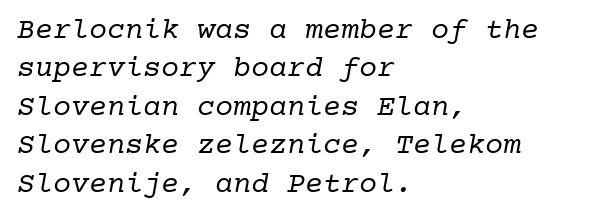
The rendering uses typewriter-style spacing with identical character cells. In CSS terms this would be text-align: left. In terms of letterspacing, this is plain default setting. The rendering shows small feet on the letterforms — a serif design. Think standard paragraph weight, or any step lighter than that. Lines of text with bare space underneath.
